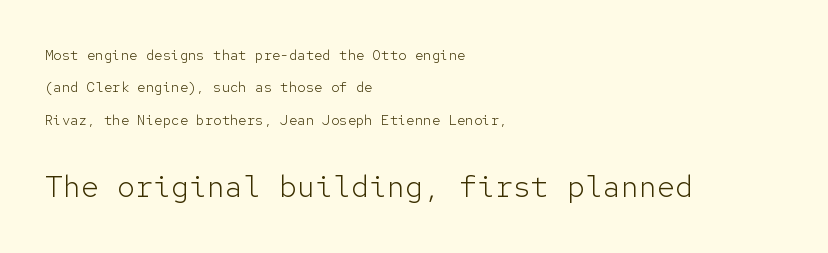
The paragraph shown leans on its left margin. Nothing heavy about these letters — not bold at all. The strip under each line holds only bare page. If you squint, the bottom block still reads clearly — it's the larger of the two. In terms of letterform style, serifs are entirely absent.
